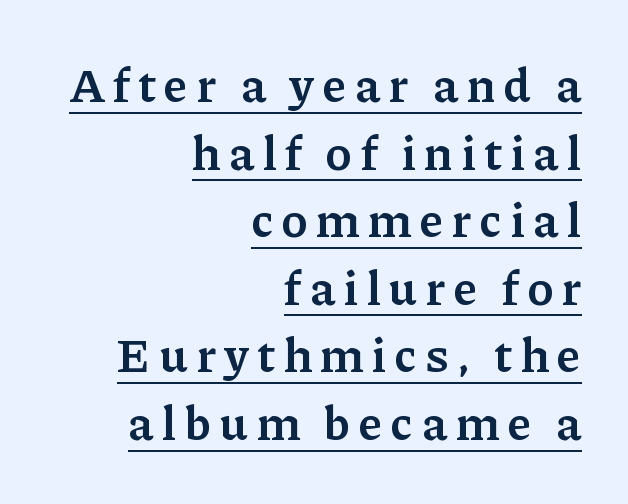
{"serif": "yes", "italic": "no", "bold": "semi", "weight": "semibold", "width": "normal", "stroke_contrast": "low", "x_height": "medium", "monospaced": "no", "underline": "yes", "align": "right", "line_spacing": "normal", "line_spacing_ratio": 1.38, "glyph_px": 49}
